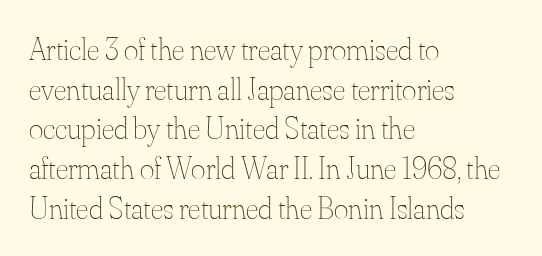
Typeset ragged right — the left edge is the straight one. Lines of text with bare space underneath. Nothing unusual about the tracking: characters are spaced as the font intends. Unlike italic type, these characters show no tilt at all. The letters advance in unequal steps, a hallmark of proportional type.
